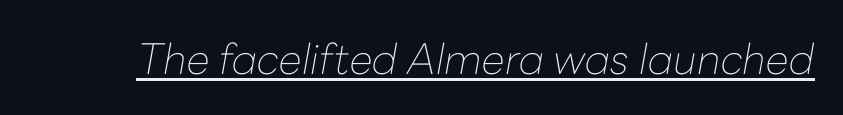
Q: Is the text bold? A: No.
Q: Is the text italic (slanted)? A: Yes, it leans right by about 10 degrees.
Q: Is the text underlined? A: Yes.
Q: Is the spacing between letters normal or unusually wide? A: Normal.
Q: Width (condensed, normal, or wide)? A: Normal.
Q: Stroke contrast? A: Low.
Q: x-height? A: Medium.
Q: Monospaced? A: No.
